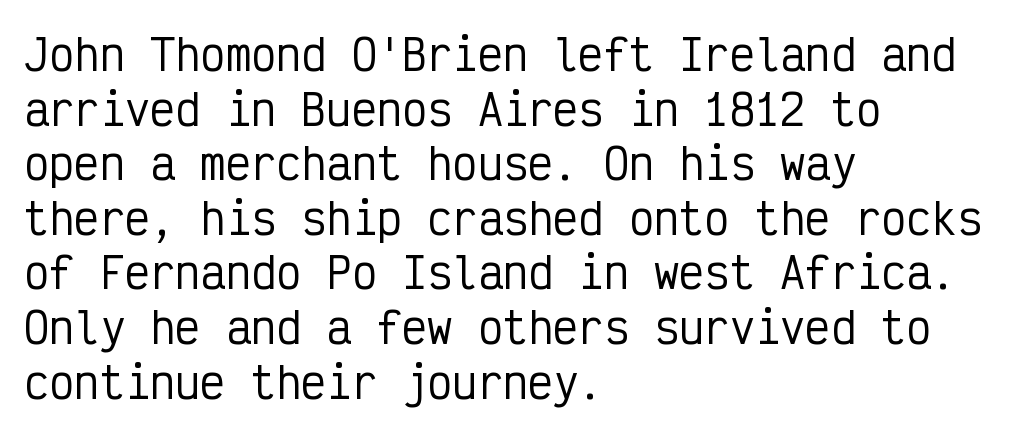
Q: Is the text italic (slanted)? A: No, it is upright.
Q: Is the typeface a serif or a sans-serif typeface? A: Sans-serif.
Q: Is the text underlined? A: No.
Q: How is the paragraph aligned? A: Left-aligned.
Q: Is the spacing between letters normal or unusually wide? A: Normal.
Q: Is the spacing between lines tight, normal or loose? A: Normal.
Q: Width (condensed, normal, or wide)? A: Condensed.
Q: Stroke contrast? A: Low.
Q: x-height? A: Medium.
Q: Monospaced? A: Yes.
